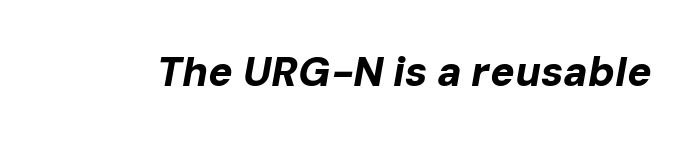
The image shows 41 px bold type, italic (leaning right); set normal letter spacing, not underlined; low stroke contrast and a medium x-height.
